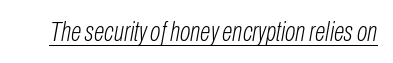
{"italic": "yes", "lean": "right", "slant_degrees": 10, "bold": "no", "weight": "light", "width": "condensed", "stroke_contrast": "low", "x_height": "medium", "monospaced": "no", "underline": "yes", "letter_spacing": "normal", "letter_spacing_em": 0.0, "glyph_px": 28}
